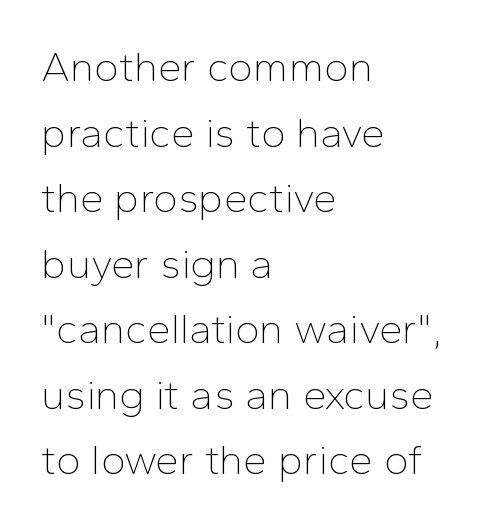
Q: Is the text bold? A: No.
Q: Is the text italic (slanted)? A: No, it is upright.
Q: Is the typeface a serif or a sans-serif typeface? A: Sans-serif.
Q: Is the text underlined? A: No.
Q: How is the paragraph aligned? A: Left-aligned.
Q: Is the spacing between letters normal or unusually wide? A: Normal.
Q: Is the spacing between lines tight, normal or loose? A: Normal.
Q: Width (condensed, normal, or wide)? A: Normal.
Q: Stroke contrast? A: Low.
Q: x-height? A: Medium.
Q: Monospaced? A: No.
